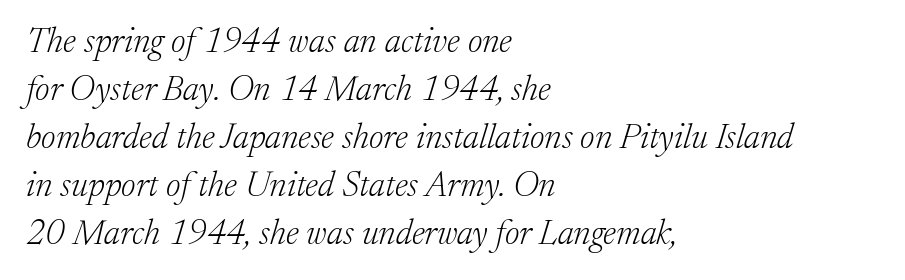
{"serif": "yes", "italic": "yes", "lean": "right", "slant_degrees": 17, "bold": "no", "weight": "light", "width": "normal", "stroke_contrast": "low", "x_height": "medium", "monospaced": "no", "underline": "no", "align": "left", "line_spacing": "normal", "line_spacing_ratio": 1.37, "letter_spacing": "normal", "letter_spacing_em": 0.0, "glyph_px": 35}
